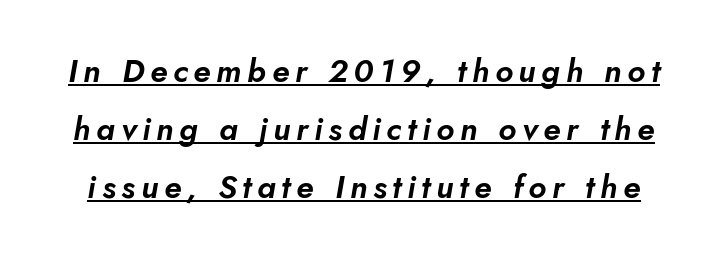
The image shows 32 px text type, italic (leaning right); set line spacing 1.81x, underlined; low stroke contrast and a small x-height.
